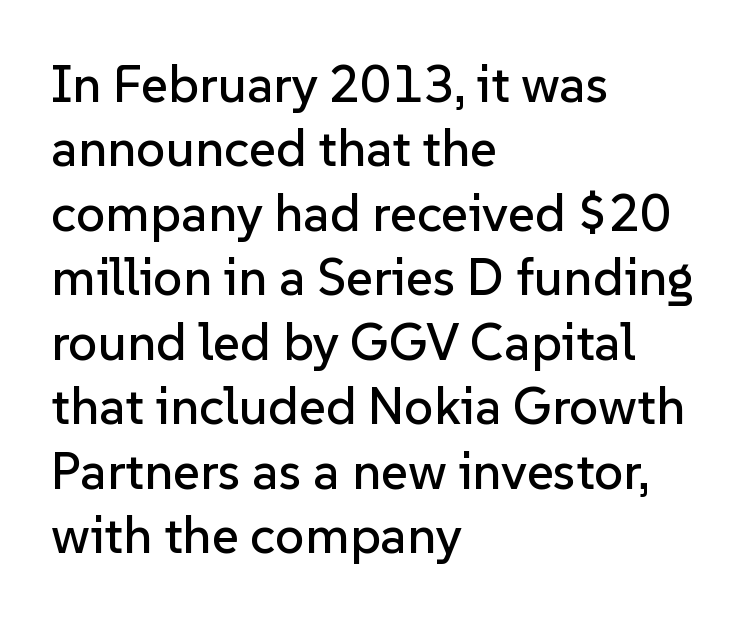
{"serif": "no", "italic": "no", "width": "normal", "stroke_contrast": "low", "x_height": "medium", "monospaced": "no", "underline": "no", "align": "left", "line_spacing_ratio": 1.24, "letter_spacing": "normal", "letter_spacing_em": 0.0, "glyph_px": 52}
